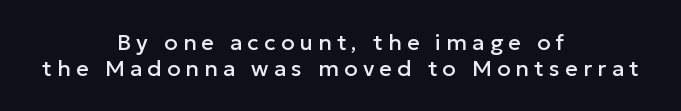
Honestly, the letter spacing is so wide it's the main thing you notice. Horizontal alignment here is central, giving a formal, balanced look. Letters rest on an invisible, unmarked baseline. Designer's note — italics off, roman on.
